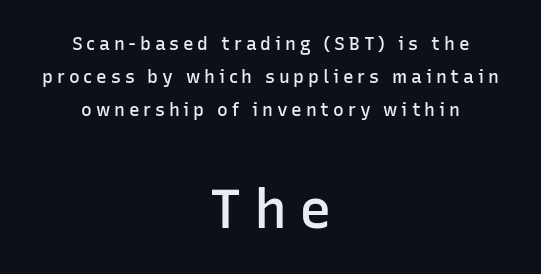
Q: Is the text bold? A: Semi-bold.
Q: Is the text italic (slanted)? A: No, it is upright.
Q: Is the typeface a serif or a sans-serif typeface? A: Sans-serif.
Q: Is the text underlined? A: No.
Q: How is the paragraph aligned? A: Centered.
Q: Is the spacing between letters normal or unusually wide? A: Unusually wide.
Q: Which block of text is set in a larger size, the first (top) or the second (bottom)? A: The second (bottom) one.
Q: Width (condensed, normal, or wide)? A: Normal.
Q: Stroke contrast? A: Low.
Q: x-height? A: Medium.
Q: Monospaced? A: No.
